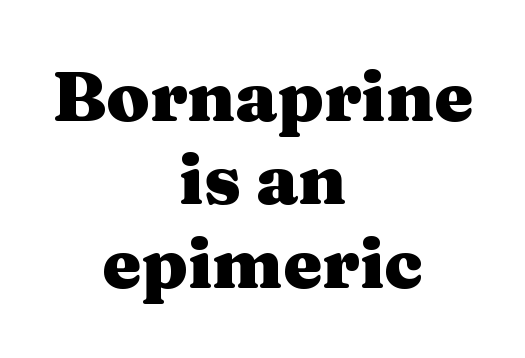
Q: Is the text bold? A: Yes.
Q: Is the text italic (slanted)? A: No, it is upright.
Q: Is the typeface a serif or a sans-serif typeface? A: Serif.
Q: Is the text underlined? A: No.
Q: How is the paragraph aligned? A: Centered.
Q: Is the spacing between letters normal or unusually wide? A: Normal.
Q: Width (condensed, normal, or wide)? A: Wide.
Q: Stroke contrast? A: Medium.
Q: x-height? A: Medium.
Q: Monospaced? A: No.
